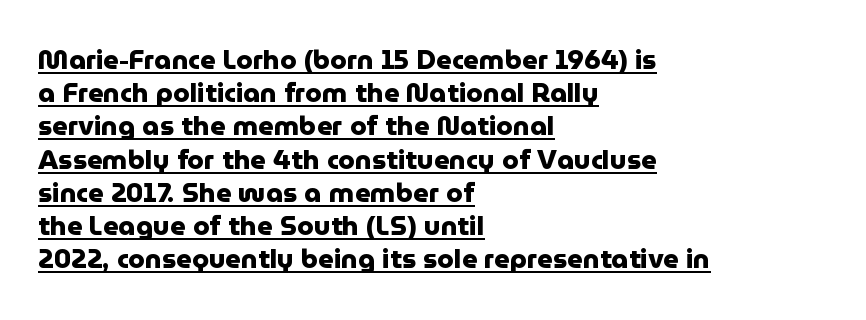
Q: Is the text bold? A: Yes.
Q: Is the text italic (slanted)? A: No, it is upright.
Q: Is the text underlined? A: Yes.
Q: How is the paragraph aligned? A: Left-aligned.
Q: Is the spacing between letters normal or unusually wide? A: Normal.
